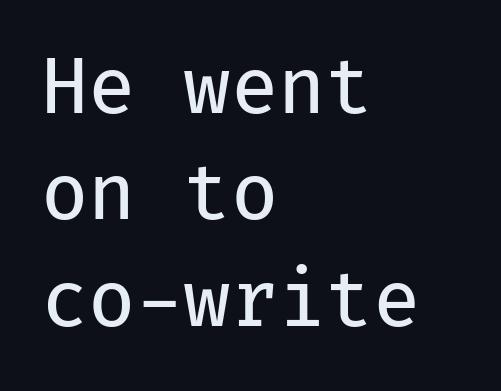
Is this a heavy cut? Hardly; it is regular or lighter. Tracking here is standard; glyphs follow each other at the usual distance. Quick note: interline space is typical. The passage shown is typed in a monospace face where columns stay perfectly aligned. The axis of the letterforms is exactly vertical. Any mark beneath the type? The region is blank.
